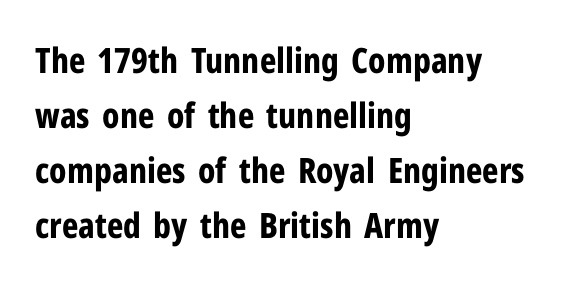
Ascenders rise straight up at ninety degrees. Nothing unusual about the tracking: characters are spaced as the font intends. This block has exactly the height ordinary leading produces. The face used here is proportionally spaced, like ordinary book or web type.
